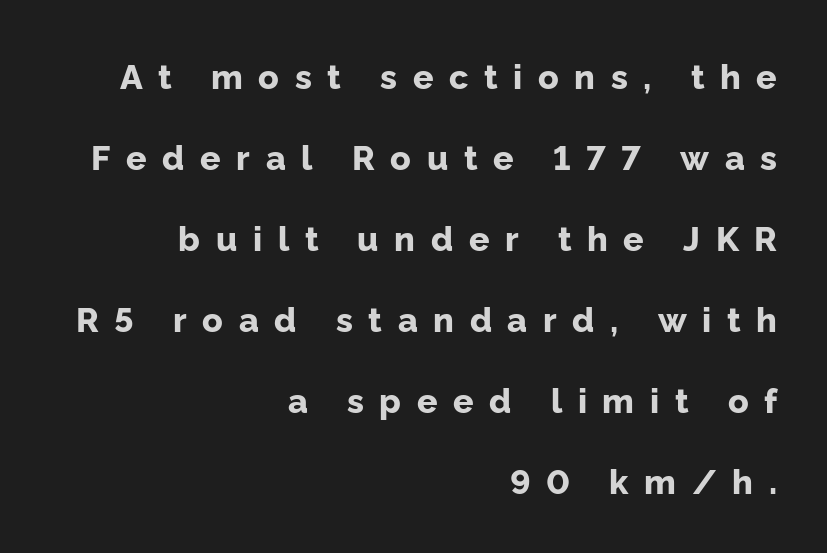
Q: Is the text bold? A: Yes.
Q: Is the text italic (slanted)? A: No, it is upright.
Q: Is the typeface a serif or a sans-serif typeface? A: Sans-serif.
Q: Is the text underlined? A: No.
Q: How is the paragraph aligned? A: Right-aligned.
Q: Is the spacing between letters normal or unusually wide? A: Unusually wide.
Q: Is the spacing between lines tight, normal or loose? A: Loose.
Q: Width (condensed, normal, or wide)? A: Normal.
Q: Stroke contrast? A: Low.
Q: x-height? A: Medium.
Q: Monospaced? A: No.
